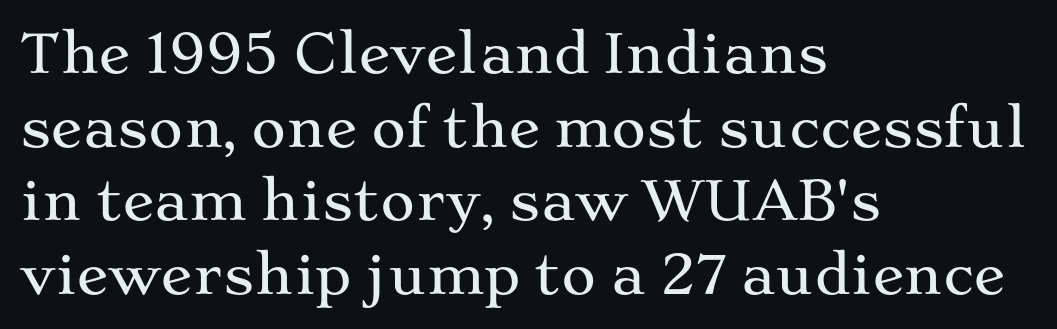
{"serif": "yes", "italic": "no", "width": "wide", "stroke_contrast": "medium", "x_height": "medium", "monospaced": "no", "underline": "no", "align": "left", "line_spacing": "normal", "line_spacing_ratio": 1.39, "letter_spacing": "normal", "letter_spacing_em": 0.0, "glyph_px": 53}
